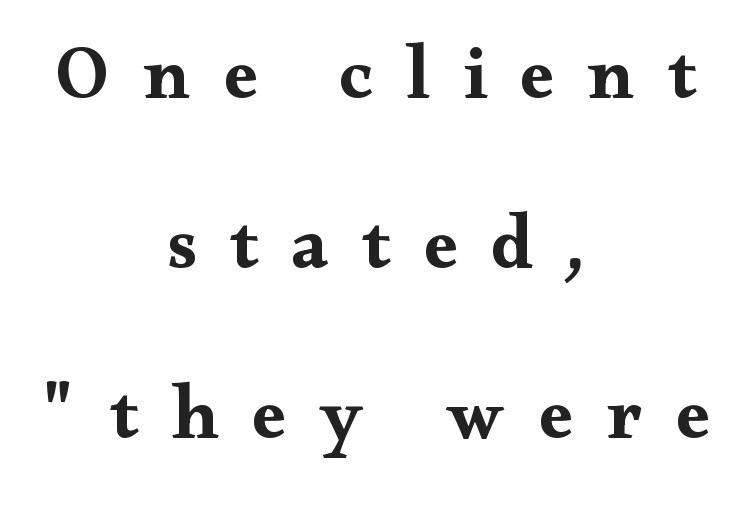
{"serif": "yes", "italic": "no", "bold": "yes", "weight": "bold", "width": "wide", "stroke_contrast": "medium", "x_height": "small", "monospaced": "no", "underline": "no", "align": "center", "line_spacing": "loose", "line_spacing_ratio": 2.24, "letter_spacing": "wide", "letter_spacing_em": 0.44, "glyph_px": 76}
